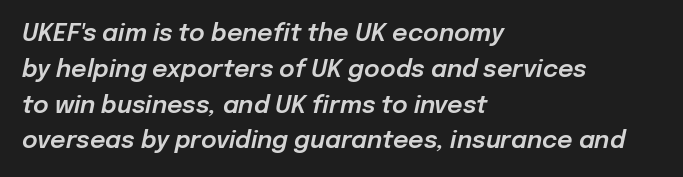
Characters follow at the spacing the type designer built in. The string is rendered with underlining switched off. Regarding leading, the lines here are spaced in the standard way. Slanted lettering throughout. Which margin do the lines hug? The left one — the right edge is uneven.
